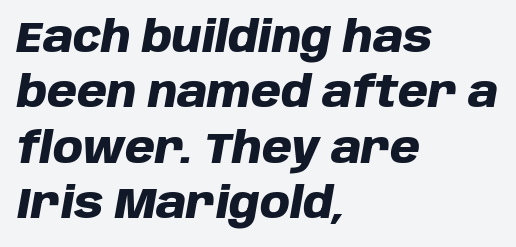
{"italic": "yes", "lean": "right", "slant_degrees": 10, "bold": "yes", "weight": "heavy", "width": "normal", "stroke_contrast": "low", "x_height": "large", "monospaced": "no", "underline": "no", "align": "left", "line_spacing": "normal", "line_spacing_ratio": 1.29, "letter_spacing": "normal", "letter_spacing_em": 0.0, "glyph_px": 43}
